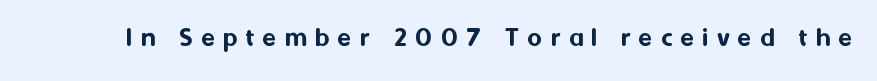
The image shows 28 px sans-serif type, upright; set unusually wide letter spacing (+0.3 em), not underlined; medium stroke contrast and a medium x-height.
